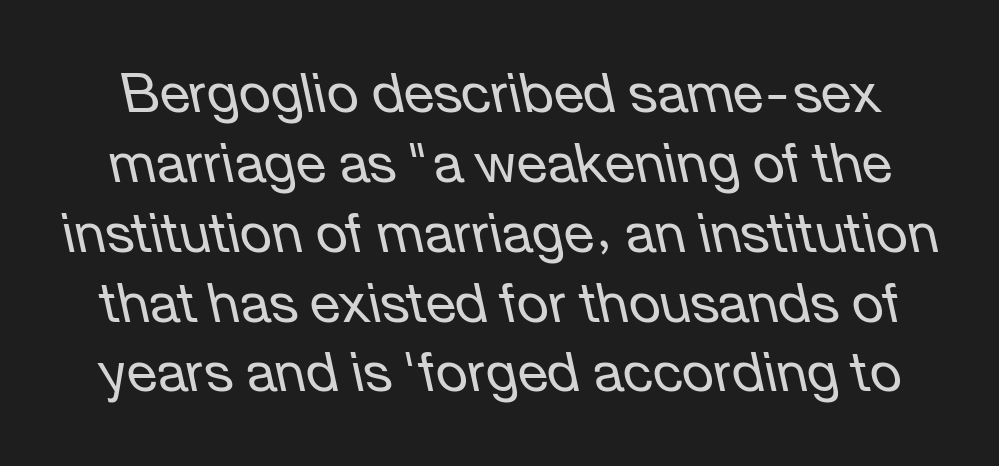
The image shows 55 px regular-weight type, italic (leaning left); set normal line spacing (1.27x), normal letter spacing, not underlined; low stroke contrast and a medium x-height.
